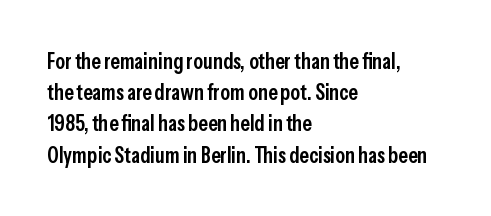
The image shows 22 px text type, upright; set left-aligned, normal line spacing (1.42x), normal letter spacing, not underlined.
